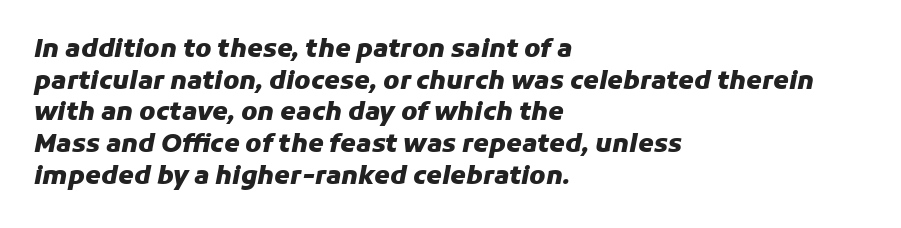
No extra tracking has been applied to these lines. A student would call this left alignment; a typographer would say flush left, rag right. The glyphs are unaccompanied by any horizontal stroke below them. Whoever set this chose a conventional vertical rhythm. These lines were composed using italics.
